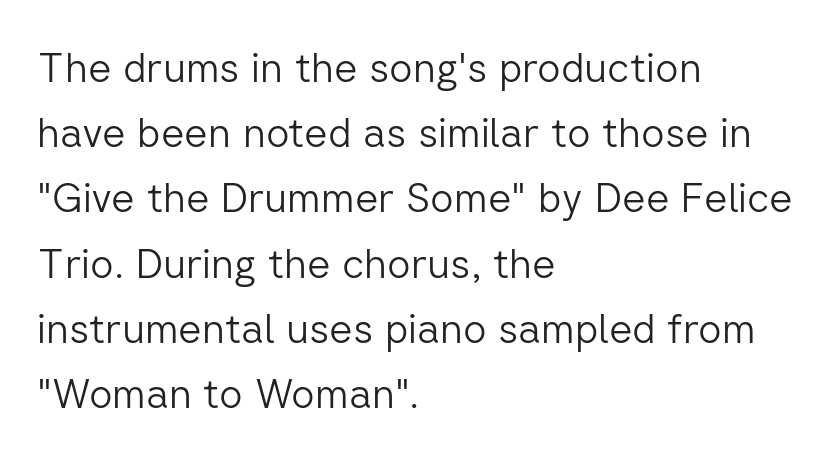
{"serif": "no", "italic": "no", "bold": "no", "weight": "light", "width": "normal", "stroke_contrast": "low", "x_height": "medium", "monospaced": "no", "underline": "no", "align": "left", "line_spacing": "normal", "line_spacing_ratio": 1.59, "letter_spacing": "normal", "letter_spacing_em": 0.0, "glyph_px": 41}
